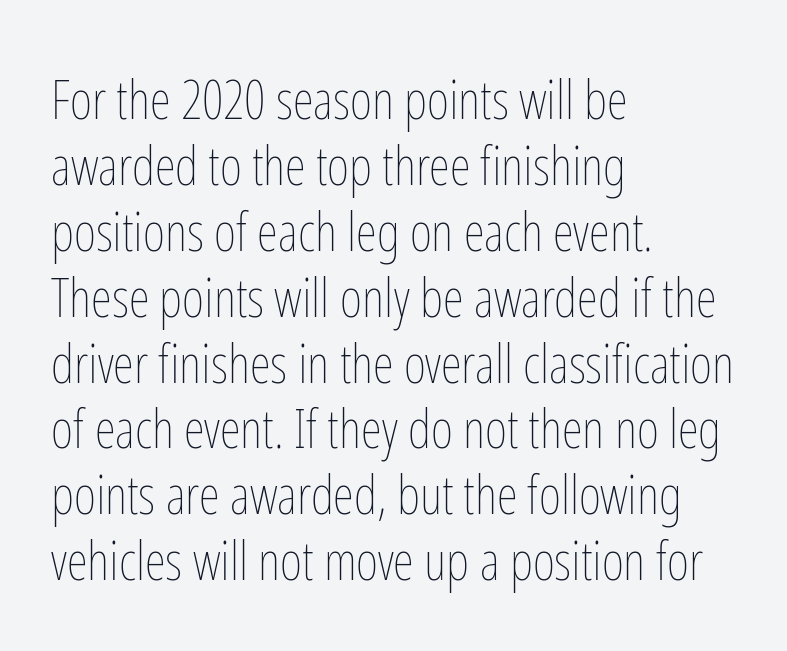
The image shows 54 px thin, condensed type, upright; set left-aligned, line spacing 1.22x, normal letter spacing, not underlined; low stroke contrast and a medium x-height.
